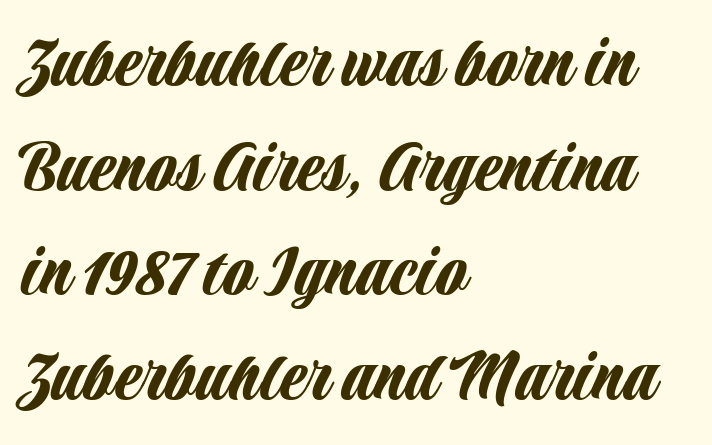
Q: Is the text italic (slanted)? A: Yes.
Q: Is the typeface a serif or a sans-serif typeface? A: Sans-serif.
Q: Is the text underlined? A: No.
Q: How is the paragraph aligned? A: Left-aligned.
Q: Is the spacing between letters normal or unusually wide? A: Normal.
Q: Is the spacing between lines tight, normal or loose? A: Normal.
Q: Width (condensed, normal, or wide)? A: Condensed.
Q: Stroke contrast? A: Low.
Q: x-height? A: Large.
Q: Monospaced? A: No.
